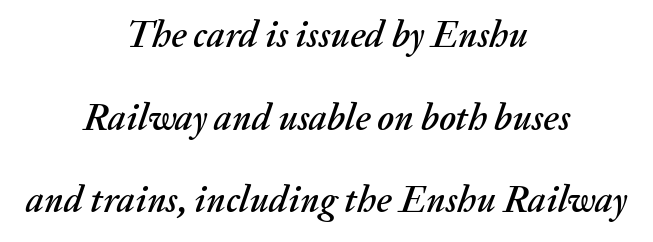
The image shows 37 px text type, italic (leaning right); set centered, loose line spacing (2.23x), normal letter spacing, not underlined; medium stroke contrast and a medium x-height.
